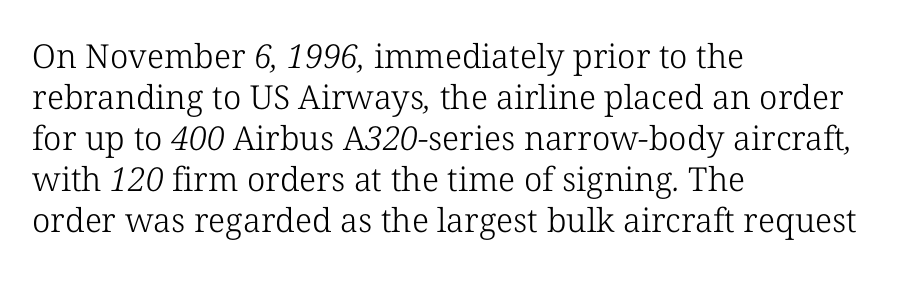
{"serif": "yes", "bold": "no", "weight": "light", "width": "normal", "stroke_contrast": "low", "x_height": "medium", "monospaced": "no", "underline": "no", "align": "left", "line_spacing_ratio": 1.24, "letter_spacing": "normal", "letter_spacing_em": 0.0, "glyph_px": 33}
